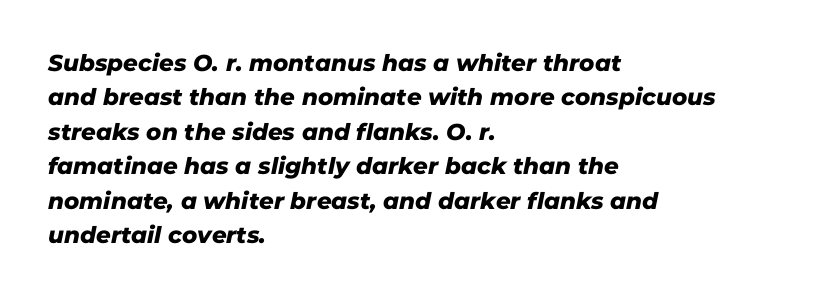
Q: Is the text underlined? A: No.
Q: How is the paragraph aligned? A: Left-aligned.
Q: Is the spacing between letters normal or unusually wide? A: Normal.
Q: Is the spacing between lines tight, normal or loose? A: Normal.
